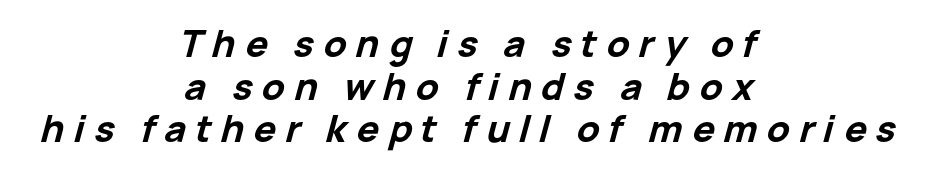
The image shows 37 px bold type, italic (leaning right); set centered, tight line spacing (1.15x), unusually wide letter spacing (+0.25 em), not underlined; low stroke contrast and a medium x-height.
